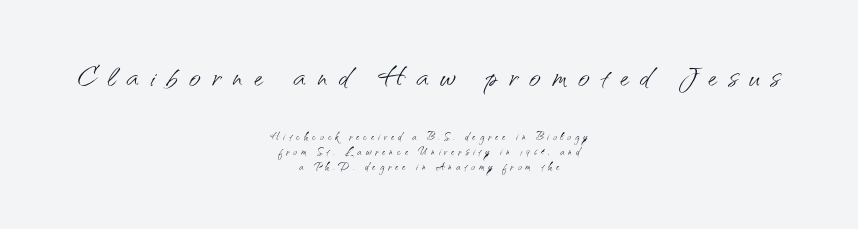
The more generous point size was reserved for the upper chunk. These lines are rendered in a variable-pitch font. This sample is center-justified, so both line endings float freely. Honestly, the letter spacing is so wide it's the main thing you notice.
